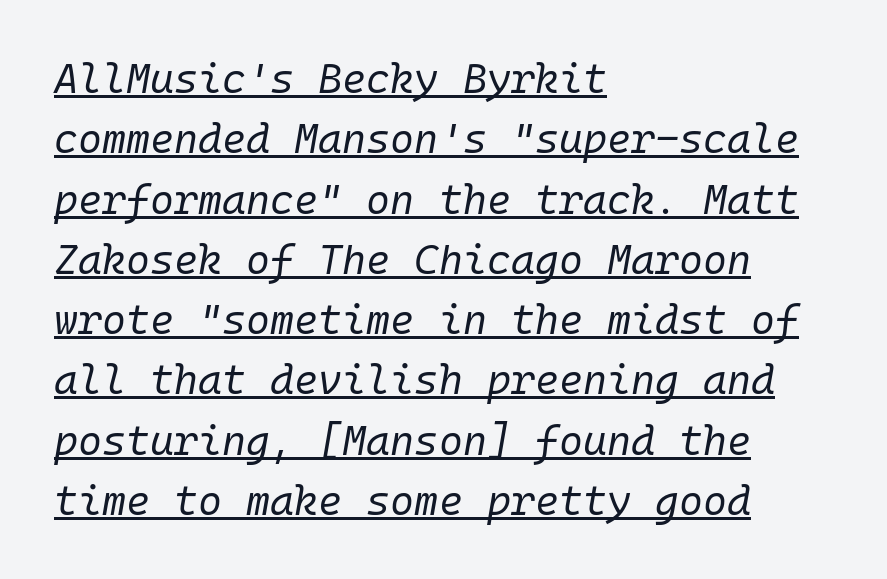
The image shows 41 px regular-weight type, italic (leaning right), monospaced; set left-aligned, normal line spacing (1.47x), normal letter spacing, underlined; low stroke contrast and a medium x-height.
